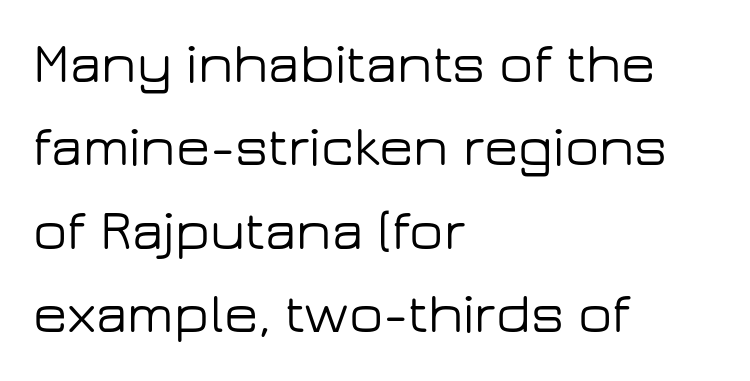
Q: Is the text italic (slanted)? A: No, it is upright.
Q: Is the typeface a serif or a sans-serif typeface? A: Sans-serif.
Q: Is the text underlined? A: No.
Q: How is the paragraph aligned? A: Left-aligned.
Q: Is the spacing between letters normal or unusually wide? A: Normal.
Q: Is the spacing between lines tight, normal or loose? A: Normal.
Q: Width (condensed, normal, or wide)? A: Wide.
Q: Stroke contrast? A: Low.
Q: x-height? A: Medium.
Q: Monospaced? A: No.
